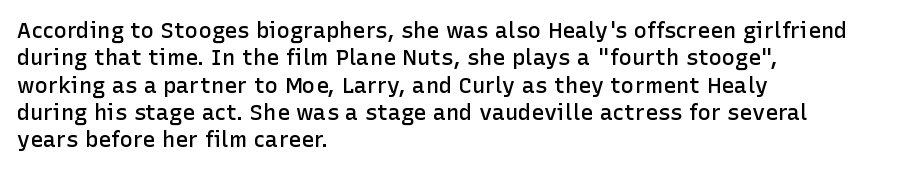
{"italic": "no", "bold": "semi", "underline": "no", "align": "left", "line_spacing_ratio": 1.24, "letter_spacing": "normal", "letter_spacing_em": 0.0, "glyph_px": 22}
